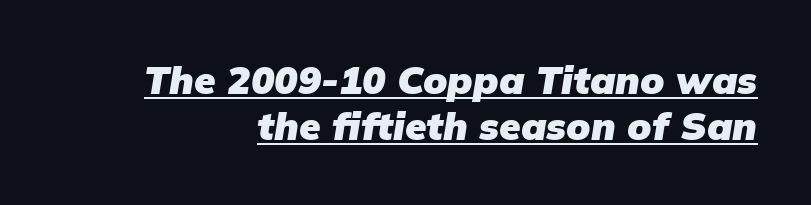
{"italic": "yes", "lean": "right", "slant_degrees": 9, "bold": "yes", "weight": "heavy", "width": "normal", "stroke_contrast": "low", "x_height": "medium", "monospaced": "no", "underline": "yes", "align": "right", "line_spacing_ratio": 1.18, "letter_spacing": "normal", "letter_spacing_em": 0.0, "glyph_px": 39}
